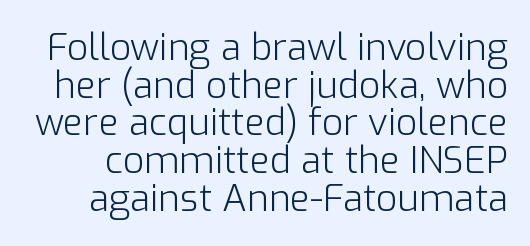
The font's upright variant was chosen for this text. The typeface chosen for these lines omits serifs. Looks like regular typesetting: each glyph gets only the width it needs. No extra tracking has been applied to these lines. Rule under the text: the space is simply empty.
